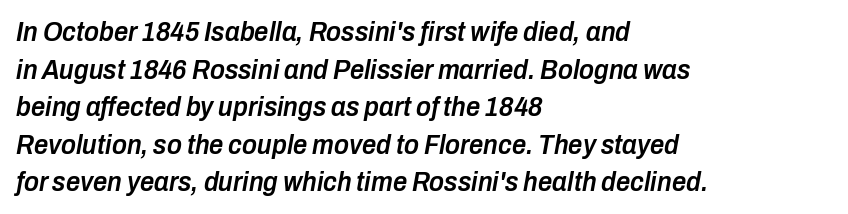
{"italic": "yes", "lean": "right", "slant_degrees": 10, "bold": "semi", "weight": "semibold", "width": "condensed", "stroke_contrast": "low", "x_height": "medium", "monospaced": "no", "underline": "no", "align": "left", "line_spacing": "normal", "line_spacing_ratio": 1.34, "letter_spacing": "normal", "letter_spacing_em": 0.0, "glyph_px": 28}
